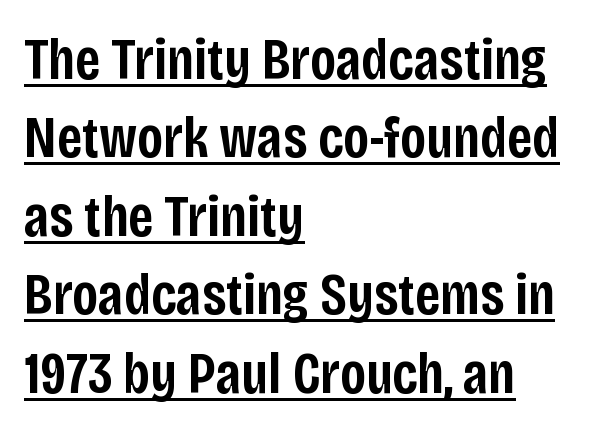
Here the designer chose a conventional face with non-uniform glyph widths. Is this a sans? Yes — the strokes have no serifs. Honestly, the row spacing looks completely unremarkable. Every word sits above its own underline. Layout note: lines flush left.
